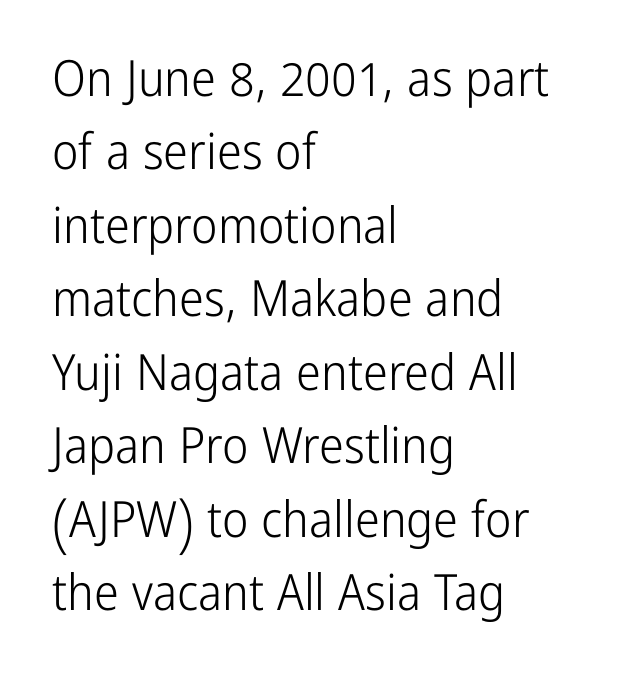
The image shows 50 px light, condensed sans-serif type, upright; set left-aligned, normal line spacing (1.47x), normal letter spacing, not underlined; low stroke contrast and a medium x-height.
